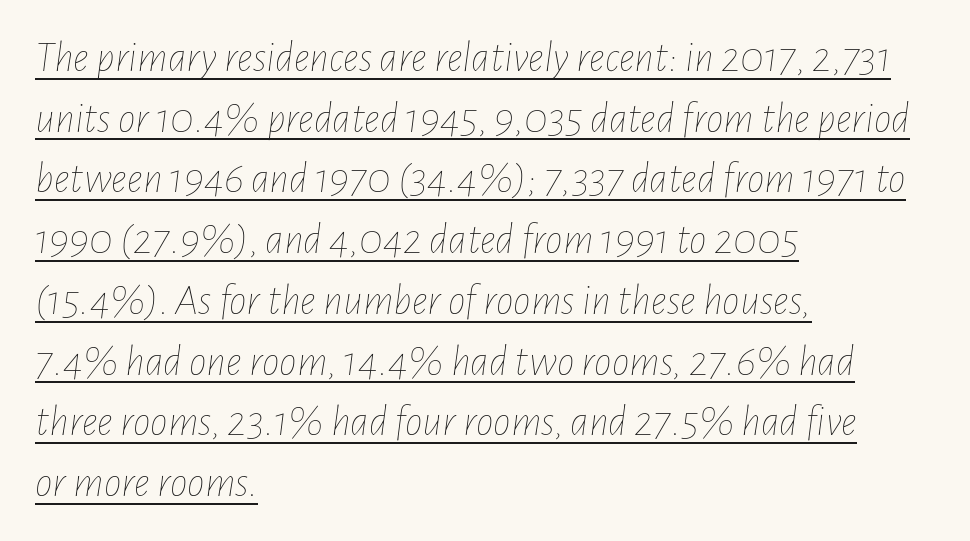
Q: Is the text bold? A: No.
Q: Is the text italic (slanted)? A: Yes, it leans right by about 7 degrees.
Q: Is the text underlined? A: Yes.
Q: How is the paragraph aligned? A: Left-aligned.
Q: Is the spacing between letters normal or unusually wide? A: Normal.
Q: Is the spacing between lines tight, normal or loose? A: Normal.
Q: Width (condensed, normal, or wide)? A: Condensed.
Q: Stroke contrast? A: Low.
Q: x-height? A: Medium.
Q: Monospaced? A: No.
